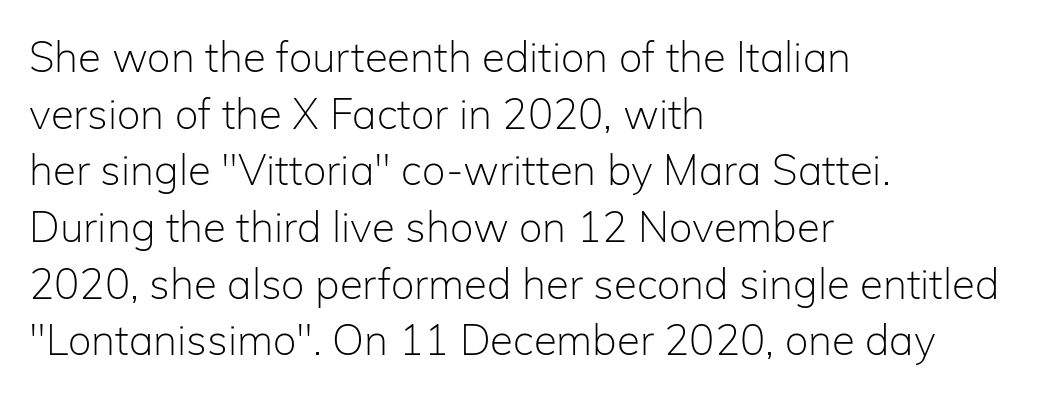
{"serif": "no", "italic": "no", "bold": "no", "weight": "light", "width": "normal", "stroke_contrast": "low", "x_height": "medium", "monospaced": "no", "underline": "no", "align": "left", "line_spacing": "normal", "line_spacing_ratio": 1.35, "letter_spacing": "normal", "letter_spacing_em": 0.0, "glyph_px": 42}
